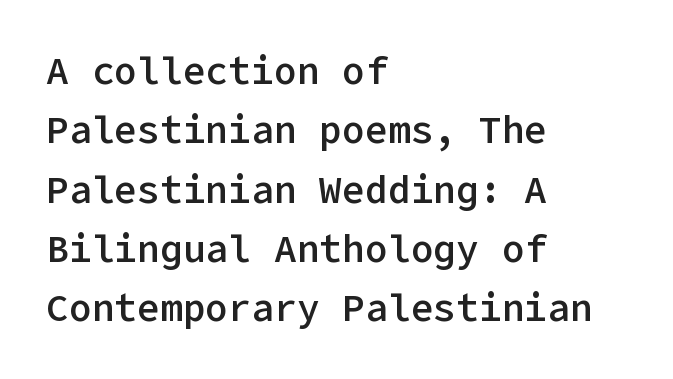
Q: Is the text bold? A: Semi-bold.
Q: Is the text italic (slanted)? A: No, it is upright.
Q: Is the typeface a serif or a sans-serif typeface? A: Sans-serif.
Q: Is the text underlined? A: No.
Q: How is the paragraph aligned? A: Left-aligned.
Q: Is the spacing between letters normal or unusually wide? A: Normal.
Q: Is the spacing between lines tight, normal or loose? A: Normal.
Q: Width (condensed, normal, or wide)? A: Normal.
Q: Stroke contrast? A: Low.
Q: x-height? A: Medium.
